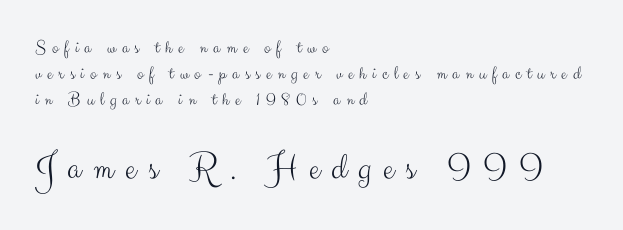
Counters stay open thanks to moderate or lighter strokes. Small over large — that's the arrangement of the two blocks here. Is the block centered? No — it sits flush against the left margin. Inter-character spacing is expanded well beyond the font's built-in metrics. The letters advance in unequal steps, a hallmark of proportional type. The rendering shows plain stroke endings on the letterforms — a sans-serif design.
